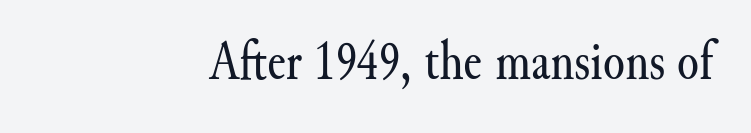
The image shows 56 px regular-weight serif type, upright; set right-aligned, normal letter spacing, not underlined; medium stroke contrast and a small x-height.
